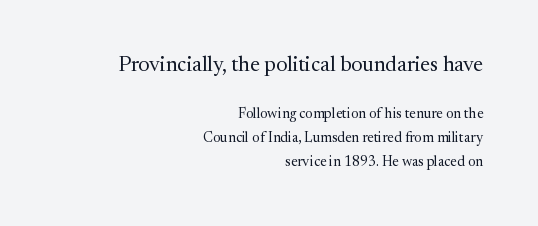
The image shows 21 px text type, upright; set right-aligned, normal line spacing (1.7x), normal letter spacing, not underlined; the first (top) block is 1.5x larger.
